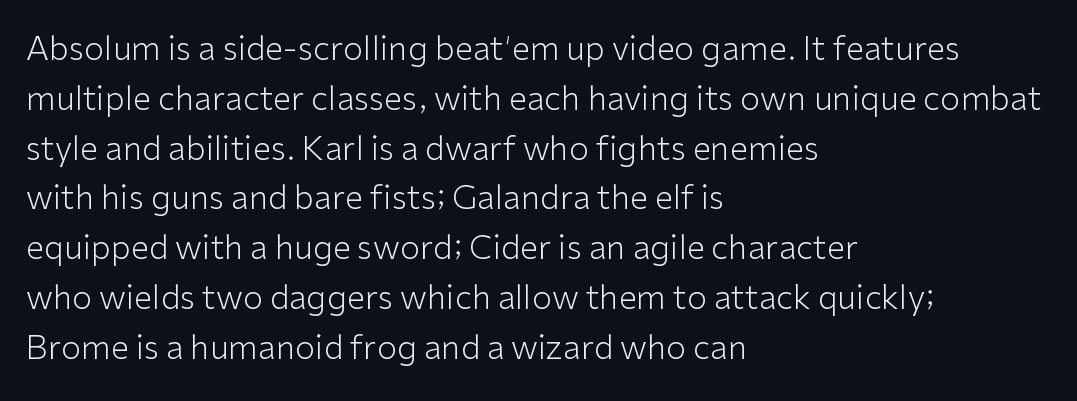
{"serif": "no", "italic": "no", "bold": "no", "weight": "light", "width": "normal", "stroke_contrast": "low", "x_height": "medium", "monospaced": "no", "underline": "no", "align": "left", "line_spacing": "normal", "line_spacing_ratio": 1.51, "letter_spacing": "normal", "letter_spacing_em": 0.0, "glyph_px": 33}
